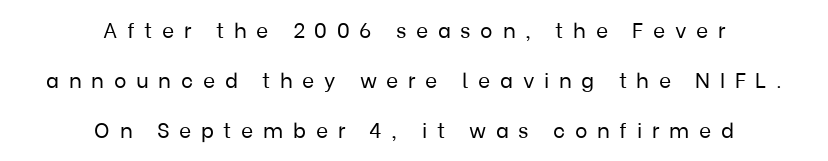
Q: Is the text bold? A: No.
Q: Is the text italic (slanted)? A: No, it is upright.
Q: Is the text underlined? A: No.
Q: How is the paragraph aligned? A: Centered.
Q: Is the spacing between letters normal or unusually wide? A: Unusually wide.
Q: Is the spacing between lines tight, normal or loose? A: Loose.
